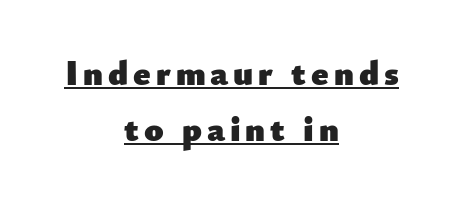
Q: Is the text bold? A: Yes.
Q: Is the text italic (slanted)? A: No, it is upright.
Q: Is the typeface a serif or a sans-serif typeface? A: Sans-serif.
Q: Is the text underlined? A: Yes.
Q: How is the paragraph aligned? A: Centered.
Q: Is the spacing between lines tight, normal or loose? A: Normal.
Q: Width (condensed, normal, or wide)? A: Normal.
Q: Stroke contrast? A: Low.
Q: x-height? A: Small.
Q: Monospaced? A: No.
